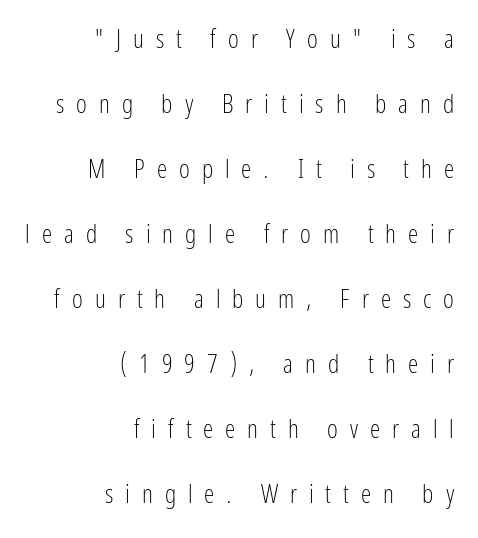
The image shows 26 px text type, upright; set right-aligned, loose line spacing (2.5x), unusually wide letter spacing (+0.46 em), not underlined.
